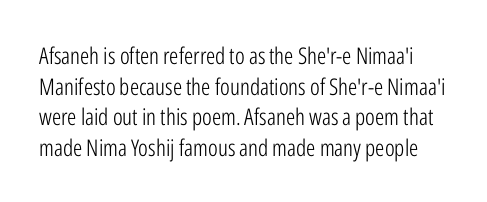
Q: Is the text bold? A: No.
Q: Is the text italic (slanted)? A: No, it is upright.
Q: Is the text underlined? A: No.
Q: Is the spacing between letters normal or unusually wide? A: Normal.
Q: Is the spacing between lines tight, normal or loose? A: Normal.
